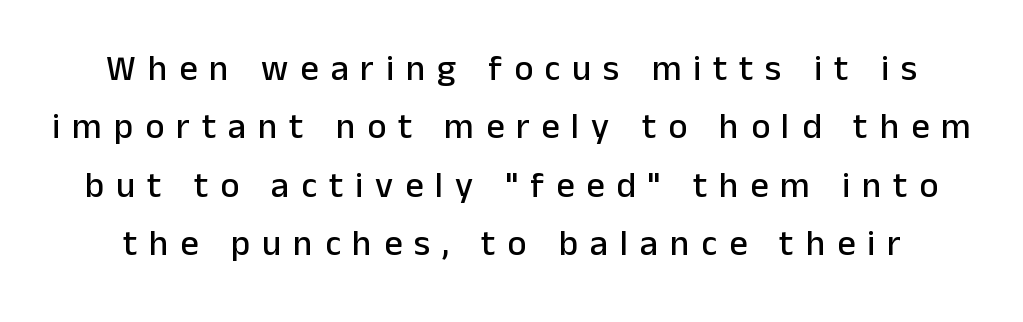
The image shows 36 px sans-serif type, upright; set normal line spacing (1.62x), unusually wide letter spacing (+0.33 em), not underlined; low stroke contrast and a medium x-height.
